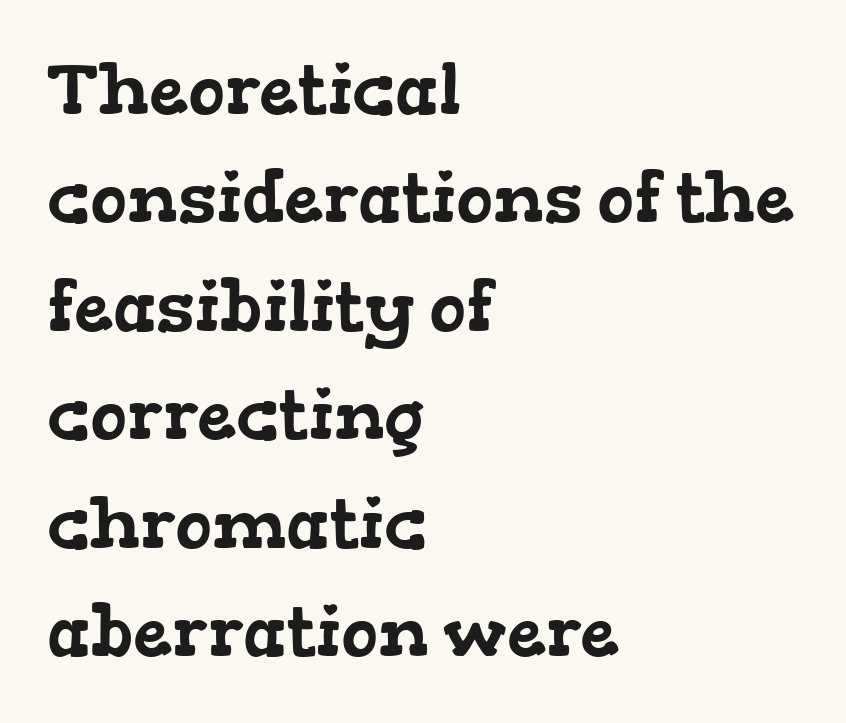
The face used here is proportionally spaced, like ordinary book or web type. Notice how descenders clear the ascenders below comfortably — that's standard leading. Tracking value appears to be zero — textbook default spacing. Check where the strokes stop: tiny serifs finish them off. No word sits above an underline. This rendering uses left alignment, leaving the right contour irregular.
